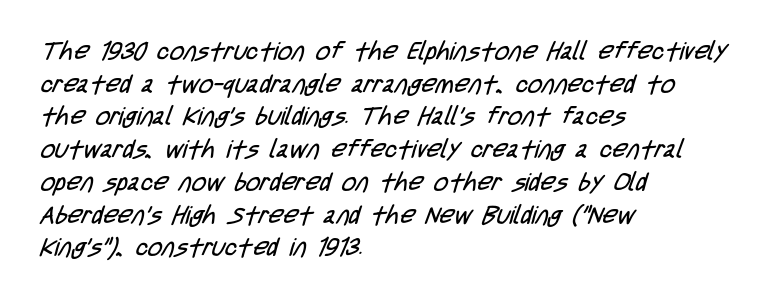
The image shows 25 px text type; set left-aligned, normal line spacing (1.31x), normal letter spacing, not underlined.
